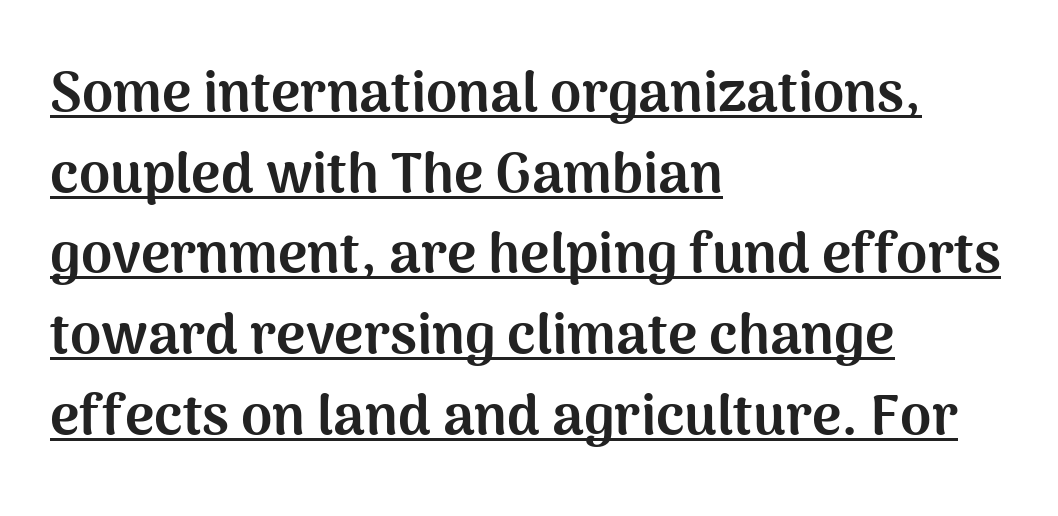
Q: Is the text bold? A: Yes.
Q: Is the text italic (slanted)? A: No, it is upright.
Q: Is the typeface a serif or a sans-serif typeface? A: Sans-serif.
Q: Is the text underlined? A: Yes.
Q: How is the paragraph aligned? A: Left-aligned.
Q: Is the spacing between letters normal or unusually wide? A: Normal.
Q: Is the spacing between lines tight, normal or loose? A: Normal.
Q: Width (condensed, normal, or wide)? A: Normal.
Q: Stroke contrast? A: Medium.
Q: x-height? A: Medium.
Q: Monospaced? A: No.
